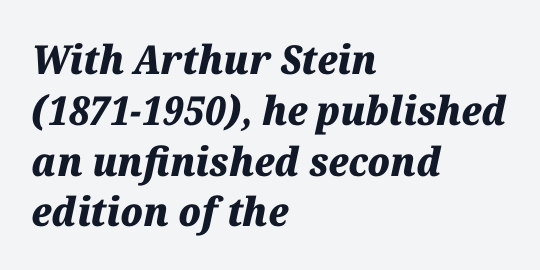
The image shows 40 px heavy type, italic (leaning right); set left-aligned, normal line spacing (1.27x), normal letter spacing, not underlined; medium stroke contrast and a medium x-height.
